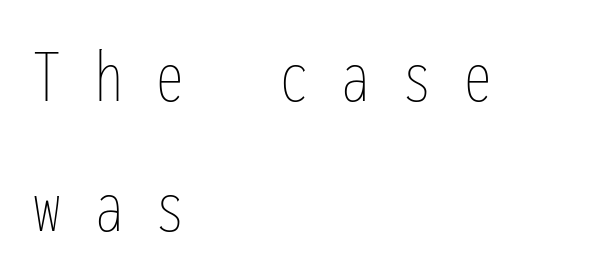
The weight would be labelled regular, book, light, or lighter still. Bare-footed words on every line. A roman cut, with each character standing at attention. This sample has the even, mechanical cadence of fixed-width lettering. Caption: multi-line text, flush left, ragged right. Words appear elongated and porous because spacing is wide.
